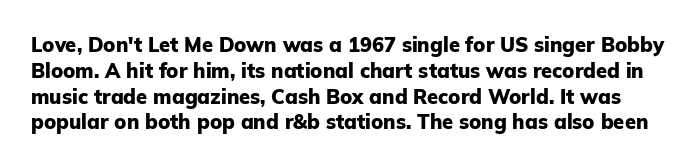
Q: Is the text bold? A: Yes.
Q: Is the text italic (slanted)? A: No, it is upright.
Q: Is the text underlined? A: No.
Q: Is the spacing between letters normal or unusually wide? A: Normal.
Q: Is the spacing between lines tight, normal or loose? A: Normal.
